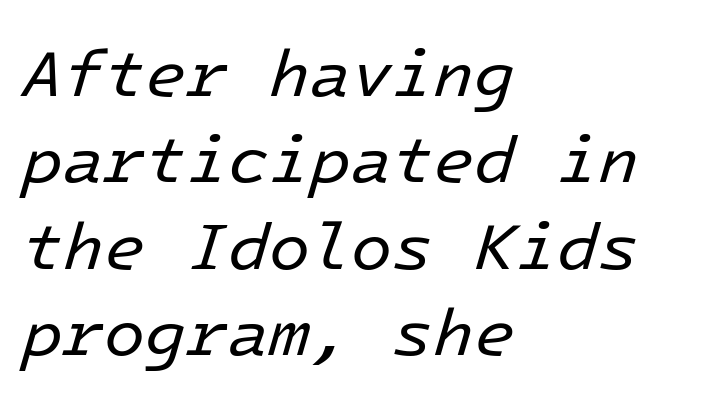
The image shows 67 px regular-weight type, italic (leaning right); set left-aligned, normal line spacing (1.29x), normal letter spacing, not underlined; low stroke contrast and a medium x-height.
